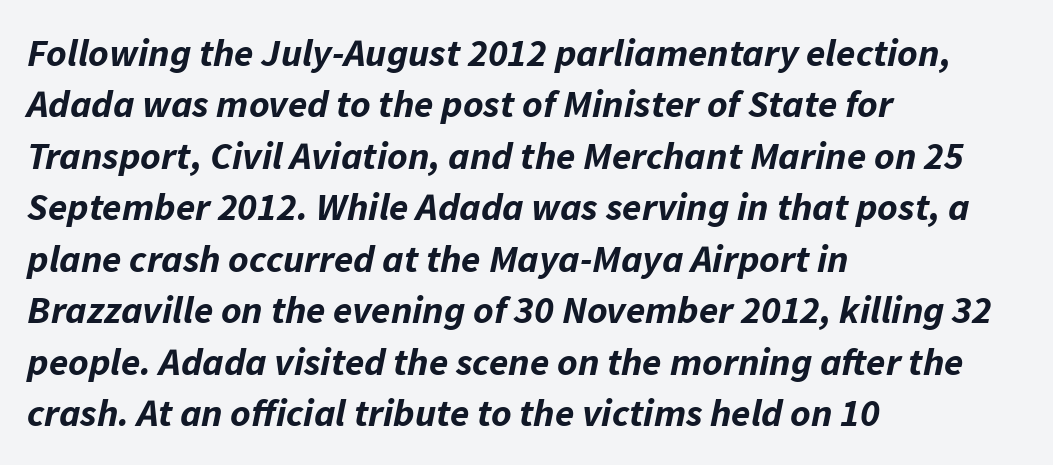
Q: Is the text bold? A: Yes.
Q: Is the text italic (slanted)? A: Yes, it leans right by about 11 degrees.
Q: Is the text underlined? A: No.
Q: How is the paragraph aligned? A: Left-aligned.
Q: Is the spacing between letters normal or unusually wide? A: Normal.
Q: Is the spacing between lines tight, normal or loose? A: Normal.
Q: Width (condensed, normal, or wide)? A: Normal.
Q: Stroke contrast? A: Low.
Q: x-height? A: Medium.
Q: Monospaced? A: No.
